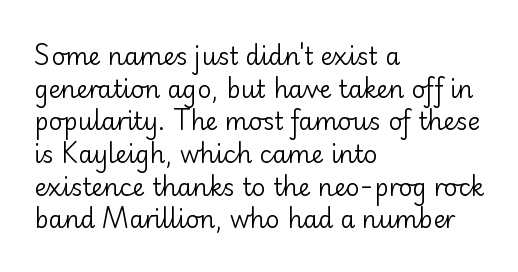
{"italic": "no", "bold": "no", "underline": "no", "align": "left", "line_spacing": "normal", "line_spacing_ratio": 1.36, "letter_spacing": "normal", "letter_spacing_em": 0.0, "glyph_px": 24}
